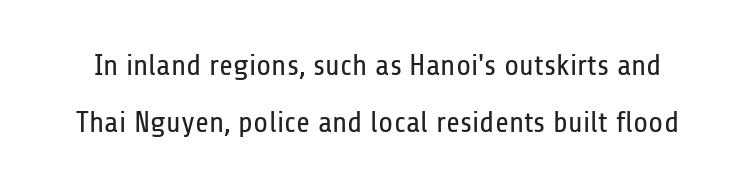
The space directly below the letters is spotless. Is this a fixed-width face? No — the glyphs have proportional, varying widths. Weight: in the light-to-regular range. The gaps between neighbouring characters are ordinary and unremarkable.
